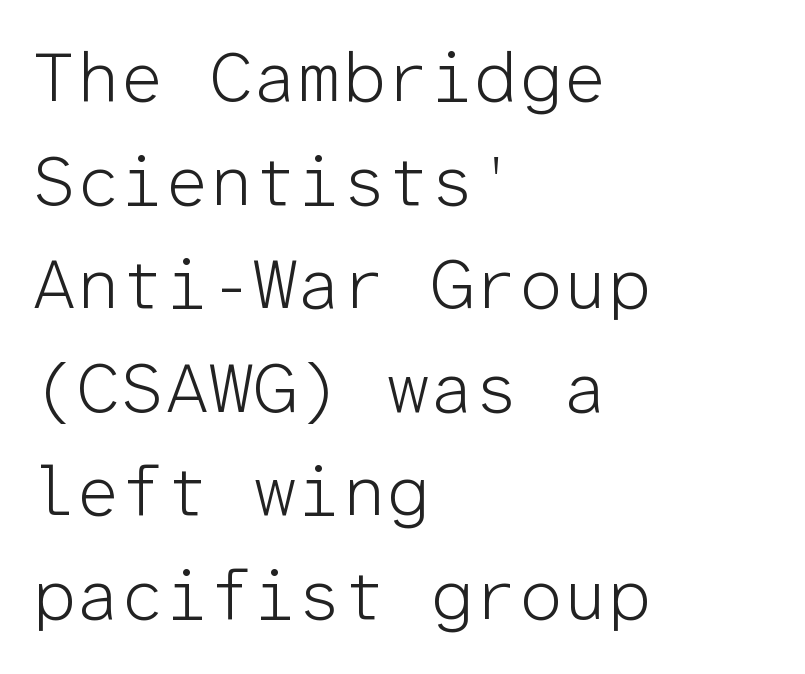
Q: Is the text bold? A: No.
Q: Is the text italic (slanted)? A: No, it is upright.
Q: Is the typeface a serif or a sans-serif typeface? A: Sans-serif.
Q: Is the text underlined? A: No.
Q: How is the paragraph aligned? A: Left-aligned.
Q: Is the spacing between letters normal or unusually wide? A: Normal.
Q: Is the spacing between lines tight, normal or loose? A: Normal.
Q: Width (condensed, normal, or wide)? A: Normal.
Q: Stroke contrast? A: Low.
Q: x-height? A: Medium.
Q: Monospaced? A: Yes.
